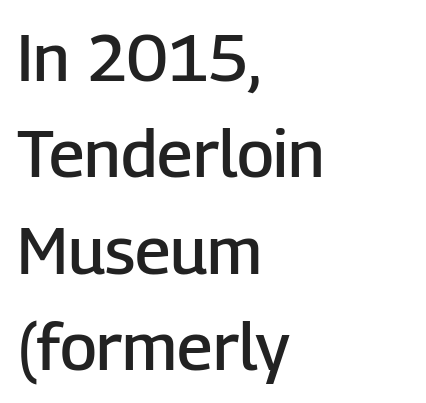
{"serif": "no", "italic": "no", "bold": "semi", "weight": "semibold", "width": "normal", "stroke_contrast": "low", "x_height": "medium", "monospaced": "no", "underline": "no", "align": "left", "line_spacing": "normal", "line_spacing_ratio": 1.46, "letter_spacing": "normal", "letter_spacing_em": 0.0, "glyph_px": 66}
